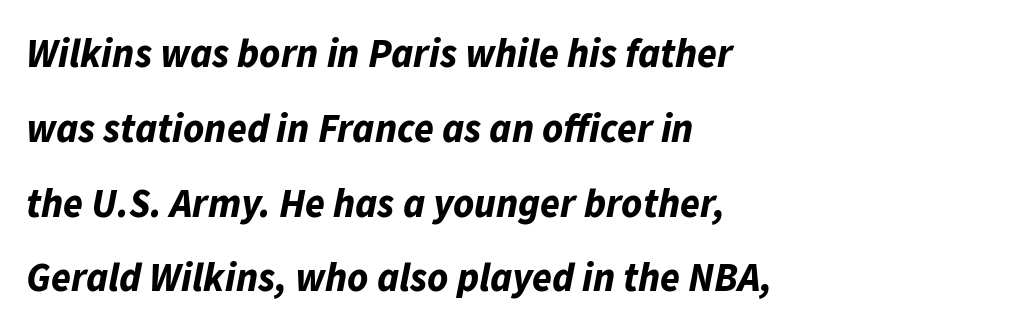
Rule under the text: the space is simply empty. Notice how thick the strokes are: this is what a full bold looks like. Left-aligned paragraph, ragged on the right. The letters are slanted; this is an italic face. Each letter keeps its own natural width here, so spacing adapts to shape. Spacing between characters is what you'd get straight out of the box.
